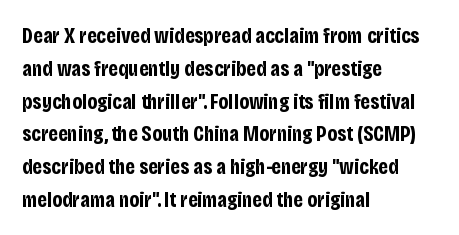
The image shows 22 px bold type, upright; set left-aligned, normal line spacing (1.49x), normal letter spacing, not underlined.
